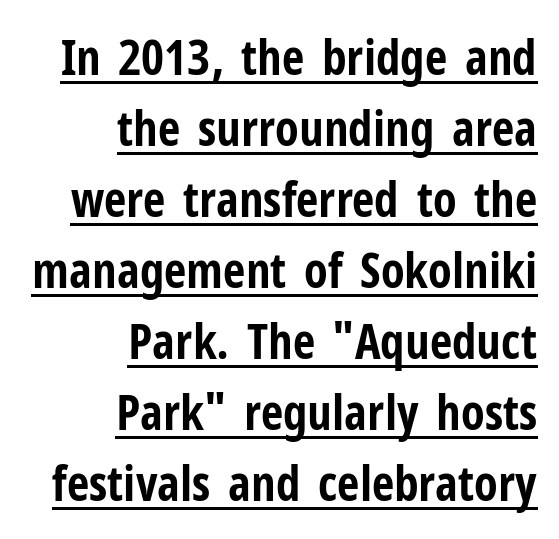
Q: Is the text bold? A: Yes.
Q: Is the text italic (slanted)? A: No, it is upright.
Q: Is the typeface a serif or a sans-serif typeface? A: Sans-serif.
Q: Is the text underlined? A: Yes.
Q: How is the paragraph aligned? A: Right-aligned.
Q: Is the spacing between letters normal or unusually wide? A: Normal.
Q: Is the spacing between lines tight, normal or loose? A: Normal.
Q: Width (condensed, normal, or wide)? A: Condensed.
Q: Stroke contrast? A: Low.
Q: x-height? A: Medium.
Q: Monospaced? A: No.
